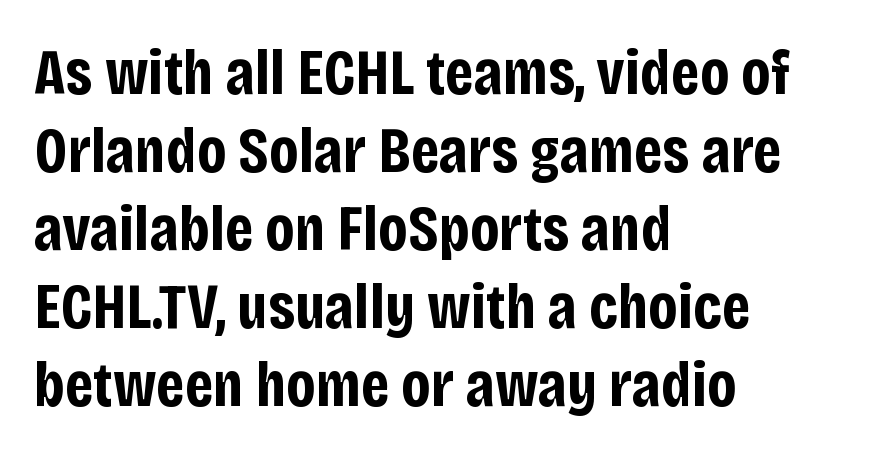
Q: Is the text bold? A: Yes.
Q: Is the text italic (slanted)? A: No, it is upright.
Q: Is the typeface a serif or a sans-serif typeface? A: Sans-serif.
Q: Is the text underlined? A: No.
Q: How is the paragraph aligned? A: Left-aligned.
Q: Is the spacing between letters normal or unusually wide? A: Normal.
Q: Width (condensed, normal, or wide)? A: Condensed.
Q: Stroke contrast? A: Low.
Q: x-height? A: Large.
Q: Monospaced? A: No.
